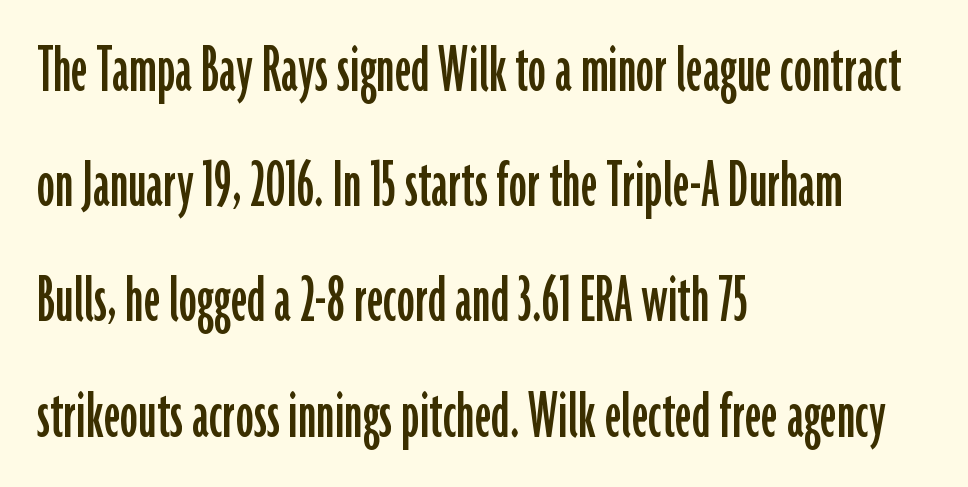
Q: Is the text italic (slanted)? A: No, it is upright.
Q: Is the typeface a serif or a sans-serif typeface? A: Sans-serif.
Q: Is the text underlined? A: No.
Q: How is the paragraph aligned? A: Left-aligned.
Q: Is the spacing between letters normal or unusually wide? A: Normal.
Q: Is the spacing between lines tight, normal or loose? A: Normal.
Q: Width (condensed, normal, or wide)? A: Condensed.
Q: Stroke contrast? A: Low.
Q: x-height? A: Medium.
Q: Monospaced? A: No.
